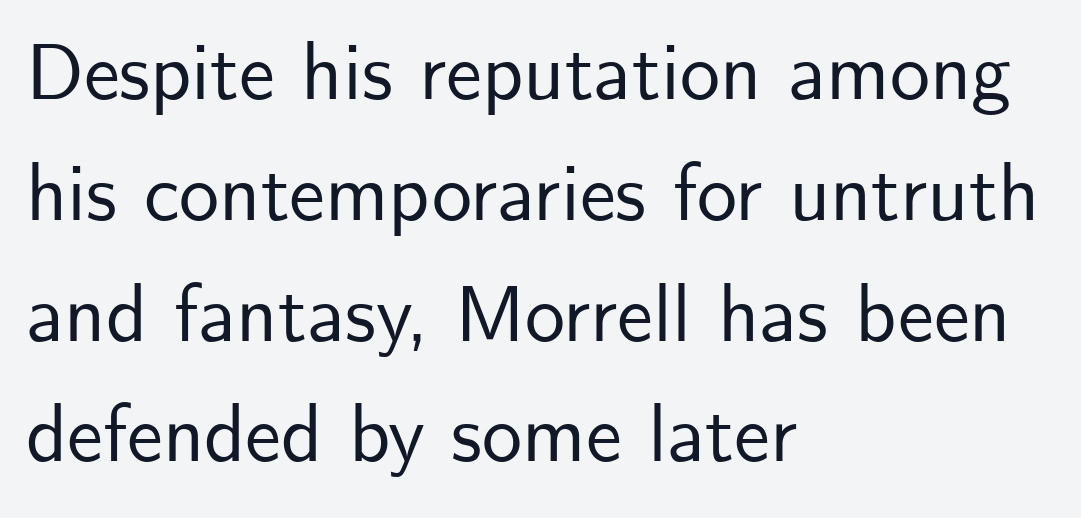
Q: Is the text italic (slanted)? A: No, it is upright.
Q: Is the typeface a serif or a sans-serif typeface? A: Sans-serif.
Q: Is the text underlined? A: No.
Q: How is the paragraph aligned? A: Left-aligned.
Q: Is the spacing between letters normal or unusually wide? A: Normal.
Q: Is the spacing between lines tight, normal or loose? A: Normal.
Q: Width (condensed, normal, or wide)? A: Normal.
Q: Stroke contrast? A: Low.
Q: x-height? A: Small.
Q: Monospaced? A: No.
